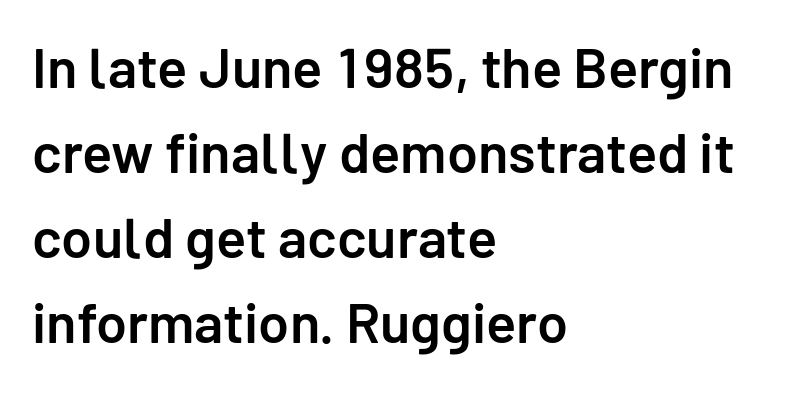
Here the designer chose a conventional face with non-uniform glyph widths. Here the glyphs are tracked normally, forming tight word shapes. Set as a demibold, roughly 600 on the weight scale. The specimen omits any rule beneath the text block's lines. Characters remain perfectly vertical along every line.
